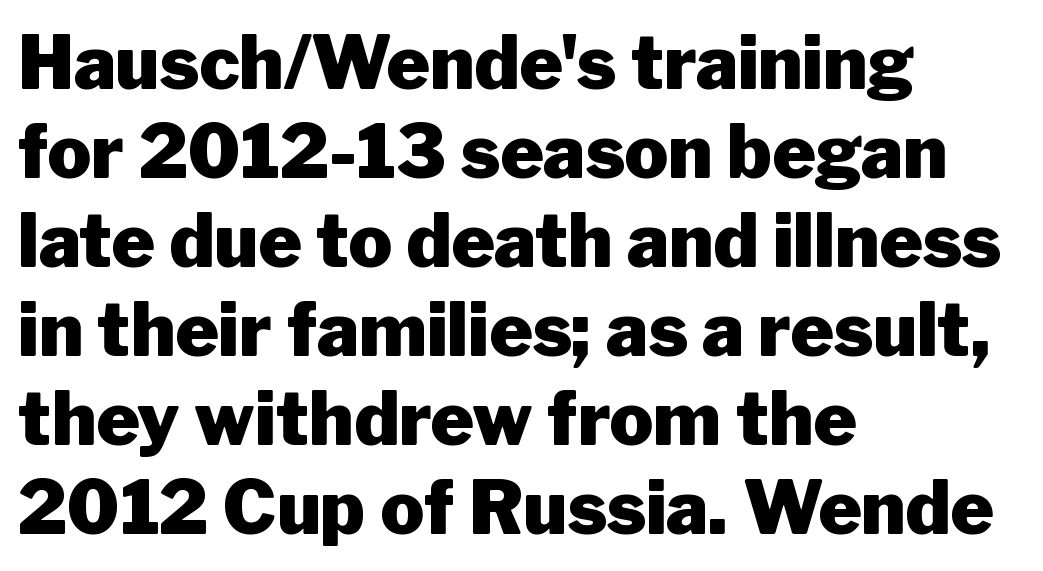
Q: Is the text bold? A: Yes.
Q: Is the text italic (slanted)? A: No, it is upright.
Q: Is the typeface a serif or a sans-serif typeface? A: Sans-serif.
Q: Is the text underlined? A: No.
Q: How is the paragraph aligned? A: Left-aligned.
Q: Is the spacing between letters normal or unusually wide? A: Normal.
Q: Width (condensed, normal, or wide)? A: Normal.
Q: Stroke contrast? A: Low.
Q: x-height? A: Medium.
Q: Monospaced? A: No.
